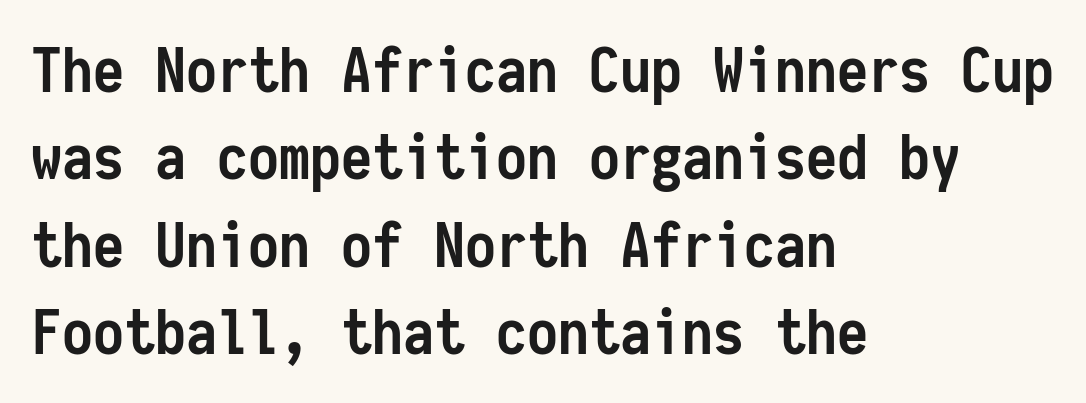
Its strokes are broad and dark, the hallmark of bold type. A clean baseline with only descenders dipping below it. Note: no serifs on the glyphs. Here the designer chose a console-style face with uniform glyph widths. Compared with typical paragraphs, the rows here are spaced about the same. The line texture is even and compact thanks to regular tracking.
